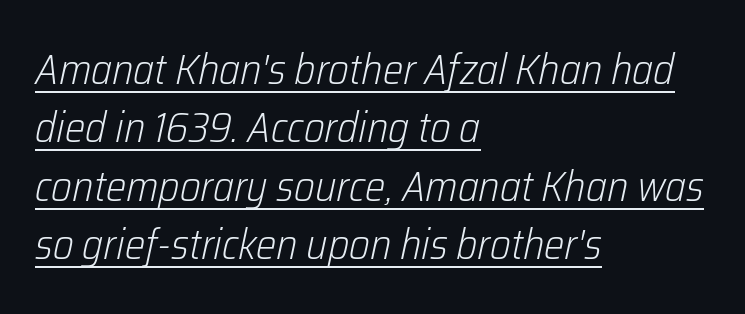
{"italic": "yes", "lean": "right", "slant_degrees": 12, "bold": "no", "weight": "light", "width": "condensed", "stroke_contrast": "low", "x_height": "medium", "monospaced": "no", "underline": "yes", "align": "left", "line_spacing": "normal", "line_spacing_ratio": 1.36, "letter_spacing": "normal", "letter_spacing_em": 0.0, "glyph_px": 43}
